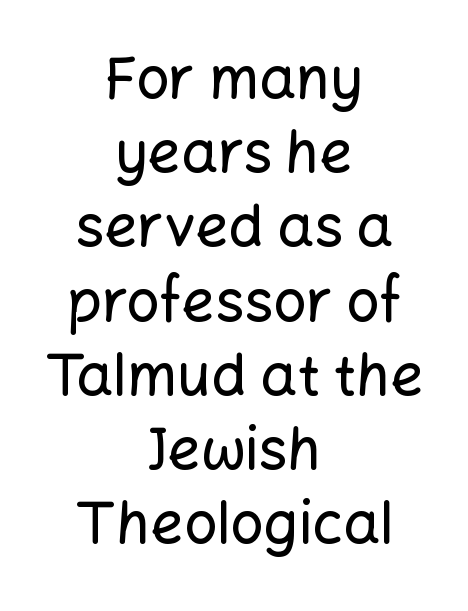
Q: Is the text italic (slanted)? A: No, it is upright.
Q: Is the typeface a serif or a sans-serif typeface? A: Sans-serif.
Q: Is the text underlined? A: No.
Q: How is the paragraph aligned? A: Centered.
Q: Is the spacing between letters normal or unusually wide? A: Normal.
Q: Is the spacing between lines tight, normal or loose? A: Normal.
Q: Width (condensed, normal, or wide)? A: Normal.
Q: Stroke contrast? A: Low.
Q: x-height? A: Medium.
Q: Monospaced? A: No.
